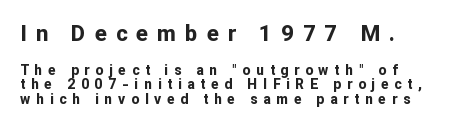
Q: Is the text bold? A: Yes.
Q: Is the text italic (slanted)? A: No, it is upright.
Q: Is the text underlined? A: No.
Q: Is the spacing between letters normal or unusually wide? A: Unusually wide.
Q: Is the spacing between lines tight, normal or loose? A: Tight.
Q: Which block of text is set in a larger size, the first (top) or the second (bottom)? A: The first (top) one.
